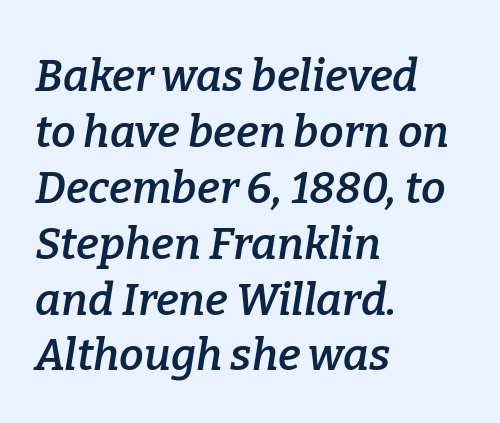
The image shows 44 px semibold serif type, italic (leaning right); set left-aligned, normal line spacing (1.27x), normal letter spacing, not underlined; low stroke contrast and a medium x-height.
